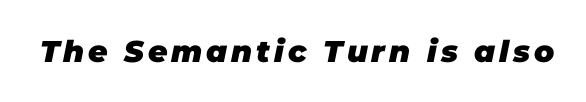
{"italic": "yes", "lean": "right", "slant_degrees": 11, "bold": "yes", "weight": "heavy", "width": "normal", "stroke_contrast": "low", "x_height": "large", "monospaced": "no", "underline": "no", "glyph_px": 30}
